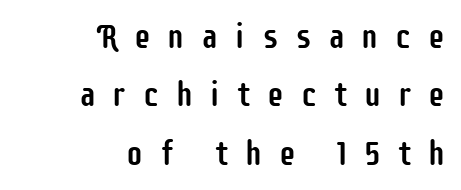
No word sits above an underline. You can tell from the bare stems that sans-serif type was used. These lines are rendered in a variable-pitch font. The tracking jumps out immediately: characters are airy and widely separated. Short and long lines alike share a common ending point at right.
